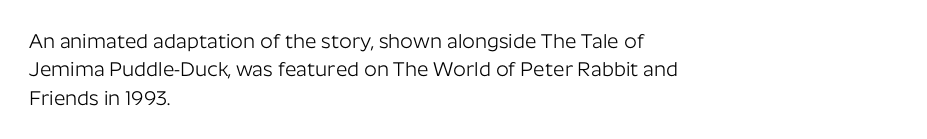
The image shows 20 px text type, upright; set left-aligned, normal line spacing (1.42x), normal letter spacing, not underlined.
